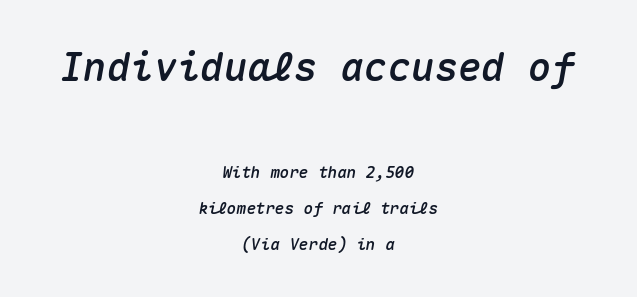
Q: Is the text italic (slanted)? A: Yes, it leans right by about 10 degrees.
Q: Is the text underlined? A: No.
Q: How is the paragraph aligned? A: Centered.
Q: Is the spacing between letters normal or unusually wide? A: Normal.
Q: Is the spacing between lines tight, normal or loose? A: Loose.
Q: Which block of text is set in a larger size, the first (top) or the second (bottom)? A: The first (top) one.
Q: Width (condensed, normal, or wide)? A: Normal.
Q: Stroke contrast? A: Medium.
Q: x-height? A: Medium.
Q: Monospaced? A: Yes.
